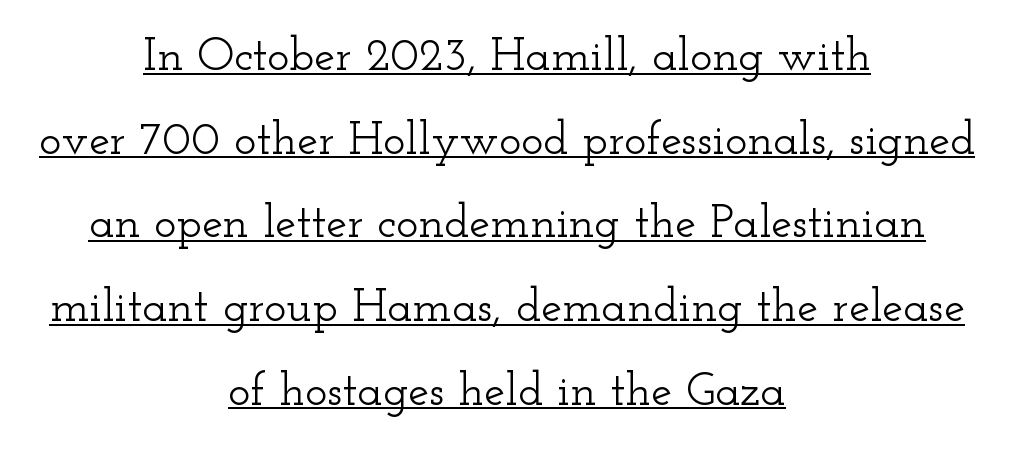
Q: Is the text italic (slanted)? A: No, it is upright.
Q: Is the typeface a serif or a sans-serif typeface? A: Serif.
Q: Is the text underlined? A: Yes.
Q: How is the paragraph aligned? A: Centered.
Q: Is the spacing between letters normal or unusually wide? A: Normal.
Q: Width (condensed, normal, or wide)? A: Wide.
Q: Stroke contrast? A: Low.
Q: x-height? A: Small.
Q: Monospaced? A: No.
